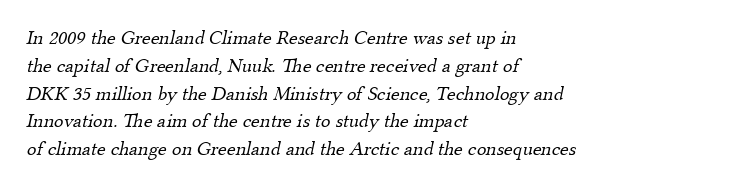
The image shows 20 px text type; set left-aligned, normal line spacing (1.39x), normal letter spacing, not underlined.
